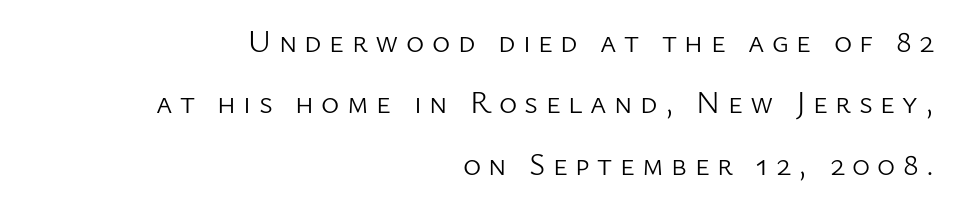
{"serif": "no", "italic": "no", "bold": "no", "weight": "light", "width": "normal", "stroke_contrast": "low", "x_height": "medium", "monospaced": "no", "underline": "no", "align": "right", "line_spacing": "loose", "line_spacing_ratio": 1.98, "letter_spacing": "wide", "letter_spacing_em": 0.24, "glyph_px": 31}
